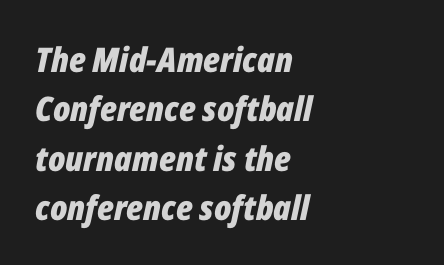
The image shows 34 px bold, condensed type, italic (leaning right); set left-aligned, normal line spacing (1.45x), normal letter spacing, not underlined; low stroke contrast and a medium x-height.
